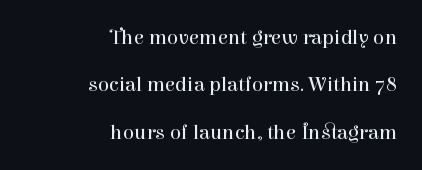
Clear beneath every line of the passage. Vertical strokes here are truly vertical. Words appear dense and cohesive because spacing is normal. Leftover space on each line is placed entirely before the opening word. The weight tops out at a normal text grade. The line-height multiplier appears high, well above default.
